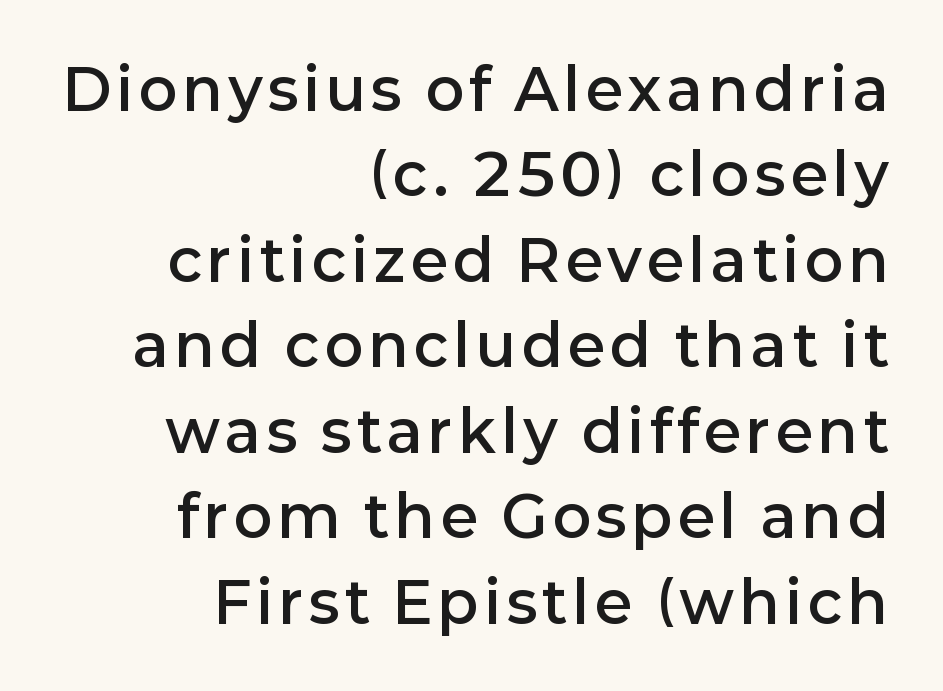
{"serif": "no", "italic": "no", "bold": "semi", "weight": "semibold", "width": "normal", "stroke_contrast": "low", "x_height": "medium", "monospaced": "no", "underline": "no", "align": "right", "line_spacing": "normal", "line_spacing_ratio": 1.5, "glyph_px": 57}
